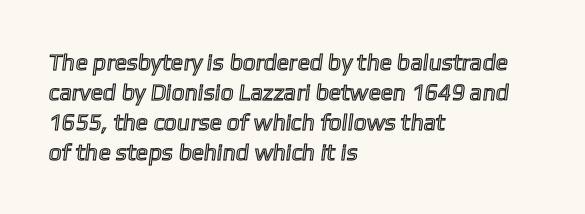
The image shows 23 px text type; set left-aligned, normal line spacing (1.3x), normal letter spacing, not underlined.
